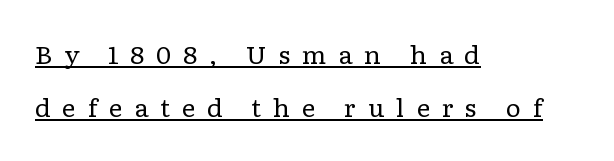
Q: Is the text bold? A: No.
Q: Is the text italic (slanted)? A: No, it is upright.
Q: Is the text underlined? A: Yes.
Q: How is the paragraph aligned? A: Left-aligned.
Q: Is the spacing between letters normal or unusually wide? A: Unusually wide.
Q: Is the spacing between lines tight, normal or loose? A: Loose.
